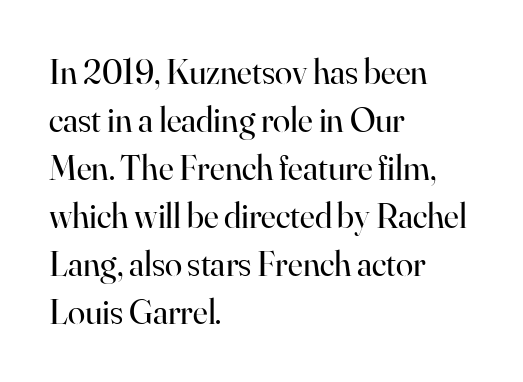
{"serif": "yes", "italic": "no", "bold": "no", "weight": "regular", "width": "normal", "stroke_contrast": "high", "x_height": "small", "monospaced": "no", "underline": "no", "align": "left", "line_spacing": "normal", "line_spacing_ratio": 1.37, "letter_spacing": "normal", "letter_spacing_em": 0.0, "glyph_px": 35}
